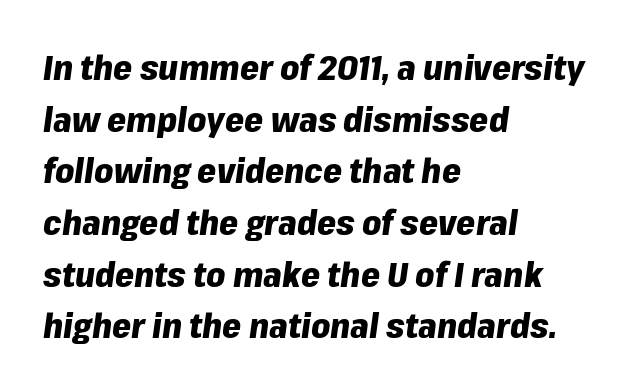
{"italic": "yes", "lean": "right", "slant_degrees": 8, "bold": "yes", "weight": "heavy", "width": "normal", "stroke_contrast": "low", "x_height": "medium", "monospaced": "no", "underline": "no", "align": "left", "line_spacing": "normal", "line_spacing_ratio": 1.52, "letter_spacing": "normal", "letter_spacing_em": 0.0, "glyph_px": 34}
